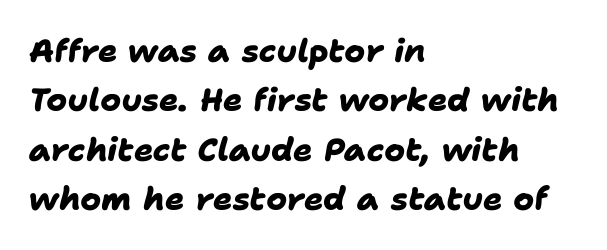
The image shows 32 px heavy sans-serif type; set left-aligned, normal line spacing (1.54x), normal letter spacing, not underlined; low stroke contrast and a medium x-height.
